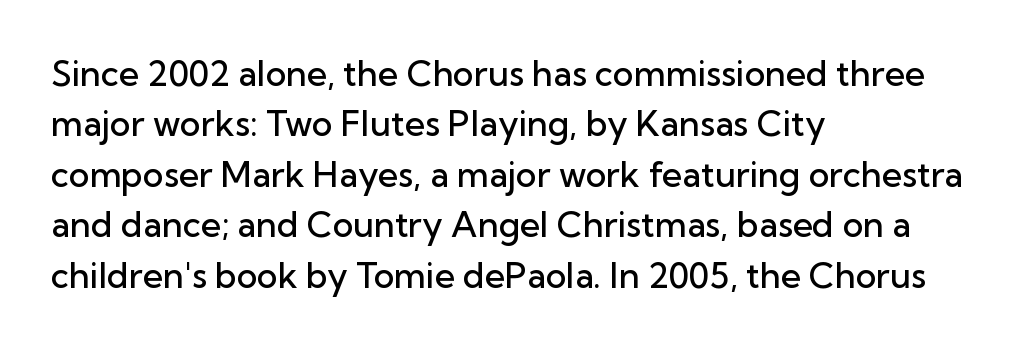
Q: Is the text bold? A: Semi-bold.
Q: Is the text italic (slanted)? A: No, it is upright.
Q: Is the typeface a serif or a sans-serif typeface? A: Sans-serif.
Q: Is the text underlined? A: No.
Q: How is the paragraph aligned? A: Left-aligned.
Q: Is the spacing between letters normal or unusually wide? A: Normal.
Q: Is the spacing between lines tight, normal or loose? A: Normal.
Q: Width (condensed, normal, or wide)? A: Normal.
Q: Stroke contrast? A: Low.
Q: x-height? A: Medium.
Q: Monospaced? A: No.
